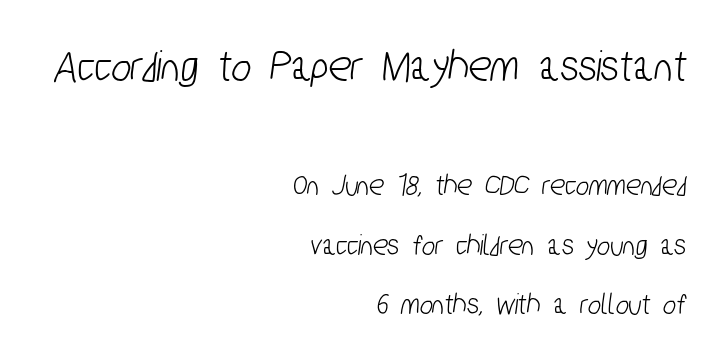
All the whitespace from short lines collects on the left. Is there much room between lines? Yes — plenty of vertical air separates them. If you squint, the top block still reads clearly — it's the larger of the two. Note the varied advance widths — an 'i' is clearly narrower than an 'm'.
